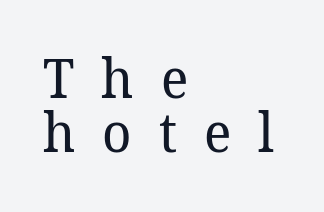
Q: Is the text bold? A: No.
Q: Is the text italic (slanted)? A: No, it is upright.
Q: Is the typeface a serif or a sans-serif typeface? A: Serif.
Q: Is the text underlined? A: No.
Q: How is the paragraph aligned? A: Left-aligned.
Q: Is the spacing between letters normal or unusually wide? A: Unusually wide.
Q: Is the spacing between lines tight, normal or loose? A: Tight.
Q: Width (condensed, normal, or wide)? A: Normal.
Q: Stroke contrast? A: Low.
Q: x-height? A: Medium.
Q: Monospaced? A: No.
